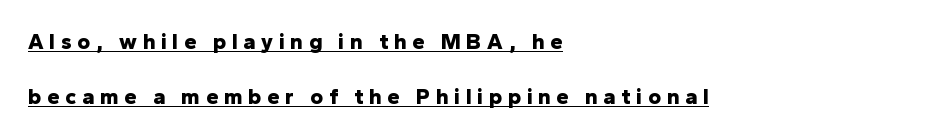
{"italic": "no", "bold": "yes", "underline": "yes", "align": "left", "line_spacing": "loose", "line_spacing_ratio": 2.49, "letter_spacing": "wide", "letter_spacing_em": 0.26, "glyph_px": 22}
